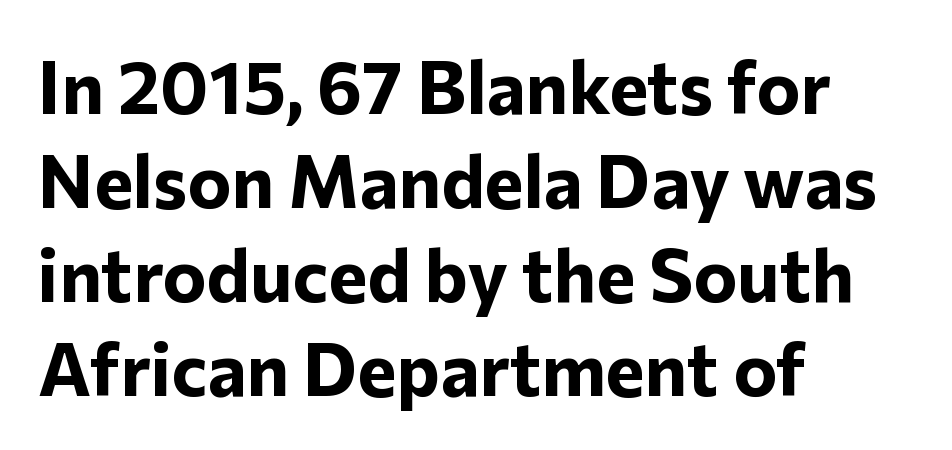
The image shows 74 px bold sans-serif type, upright; set left-aligned, normal line spacing (1.27x), normal letter spacing, not underlined; low stroke contrast and a medium x-height.
